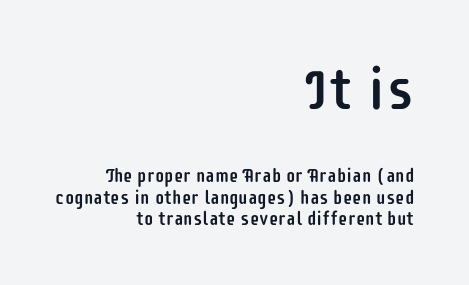
{"serif": "no", "italic": "no", "width": "condensed", "stroke_contrast": "low", "x_height": "large", "monospaced": "no", "underline": "no", "align": "right", "line_spacing": "tight", "line_spacing_ratio": 1.12, "letter_spacing": "normal", "letter_spacing_em": 0.0, "larger_block": "first", "size_ratio": 3.0, "glyph_px": 57}
